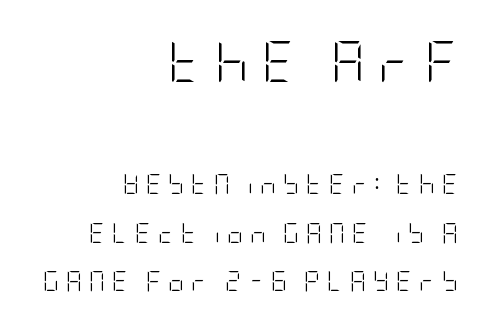
A quiet, ordinary-to-light weight characterises the typeface. These lines were composed using upright roman letters. Observe the wide spacing: letters keep a clear distance from each other. Compared with a flush-left layout, this one pins lines to the opposite, right side. The rendering shrinks the type as you move from the upper chunk to the lower.
